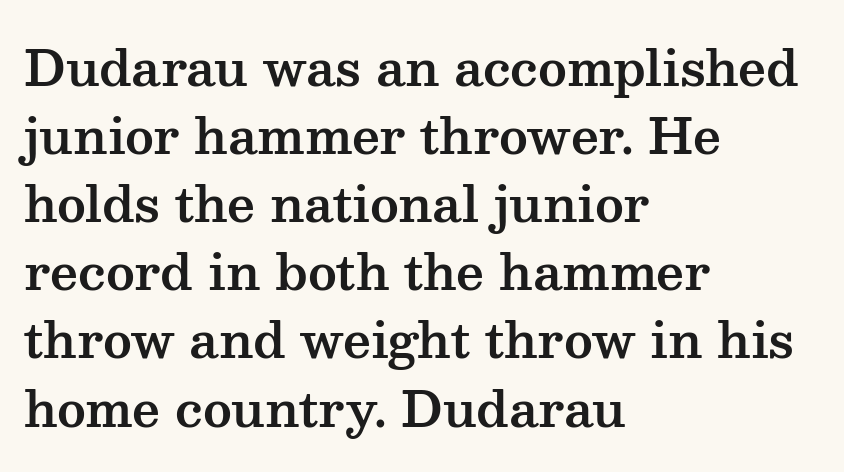
Unmarked baselines from the first word to the last. It's the straight-up-and-down kind of type. The passage shown is typed in a proportional face where columns would drift. These lines are set flush left with a ragged right edge. Each letter's strokes conclude with small projecting serifs. One glance says typical: line gaps are just what's usual.
